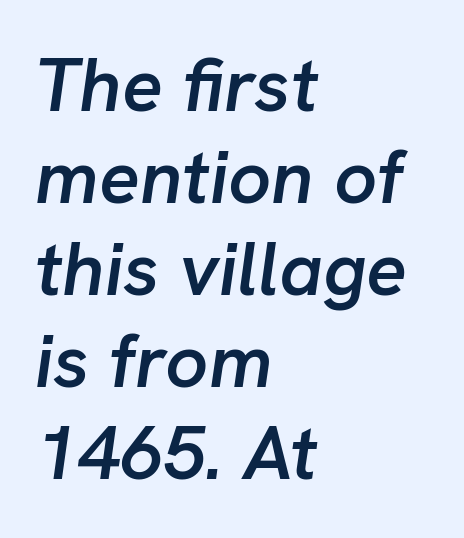
Q: Is the text bold? A: Semi-bold.
Q: Is the text italic (slanted)? A: Yes, it leans right by about 8 degrees.
Q: Is the text underlined? A: No.
Q: How is the paragraph aligned? A: Left-aligned.
Q: Is the spacing between letters normal or unusually wide? A: Normal.
Q: Width (condensed, normal, or wide)? A: Normal.
Q: Stroke contrast? A: Low.
Q: x-height? A: Medium.
Q: Monospaced? A: No.
